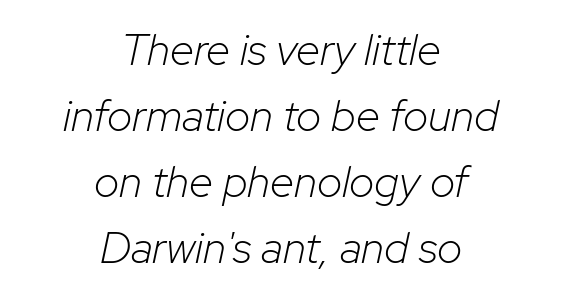
Letters rest on an invisible, unmarked baseline. Is the block centered? Yes — each line is placed symmetrically about the middle. The designer left line spacing at the default. Honestly, the letter spacing is just normal — you wouldn't notice it. Slanted lettering throughout.
